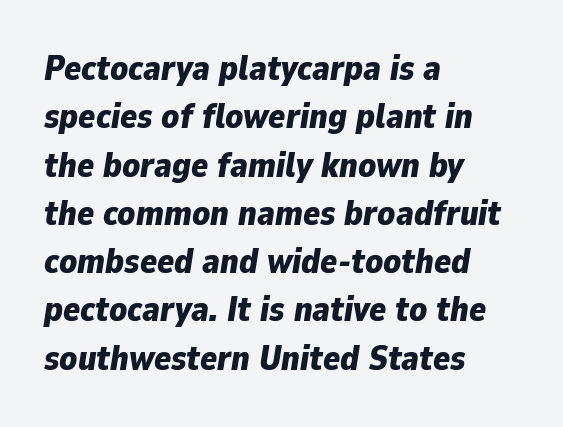
Q: Is the text bold? A: Yes.
Q: Is the text italic (slanted)? A: Yes, it leans right by about 9 degrees.
Q: Is the text underlined? A: No.
Q: How is the paragraph aligned? A: Left-aligned.
Q: Is the spacing between letters normal or unusually wide? A: Normal.
Q: Is the spacing between lines tight, normal or loose? A: Normal.
Q: Width (condensed, normal, or wide)? A: Normal.
Q: Stroke contrast? A: Low.
Q: x-height? A: Medium.
Q: Monospaced? A: No.
